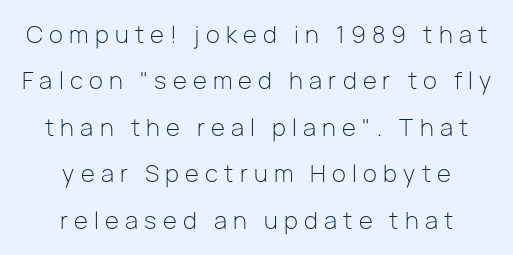
Q: Is the text bold? A: No.
Q: Is the text italic (slanted)? A: No, it is upright.
Q: Is the text underlined? A: No.
Q: How is the paragraph aligned? A: Centered.
Q: Is the spacing between letters normal or unusually wide? A: Unusually wide.
Q: Is the spacing between lines tight, normal or loose? A: Loose.
